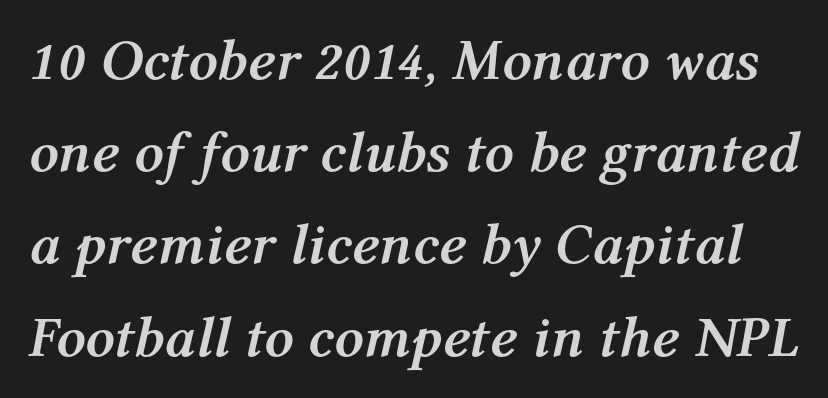
The image shows 58 px semibold type, italic (leaning right); set normal line spacing (1.59x), normal letter spacing, not underlined; medium stroke contrast and a medium x-height.
